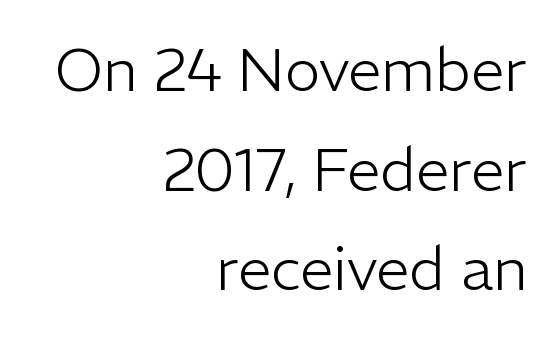
A normal amount of white space separates one row of letters from the next. Type style note: lacks serifs. The baseline area is clear. The paragraph has a hard right edge and a soft left edge. Is the type heavy? It reads as light-to-regular instead. These lines were composed using upright roman letters.
